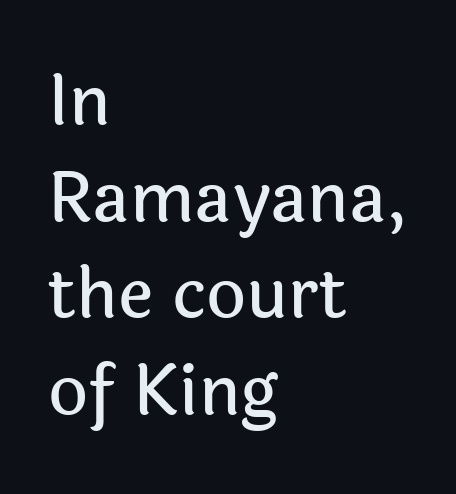
Q: Is the text italic (slanted)? A: No, it is upright.
Q: Is the typeface a serif or a sans-serif typeface? A: Sans-serif.
Q: Is the text underlined? A: No.
Q: How is the paragraph aligned? A: Left-aligned.
Q: Is the spacing between letters normal or unusually wide? A: Normal.
Q: Is the spacing between lines tight, normal or loose? A: Normal.
Q: Width (condensed, normal, or wide)? A: Normal.
Q: x-height? A: Medium.
Q: Monospaced? A: No.
